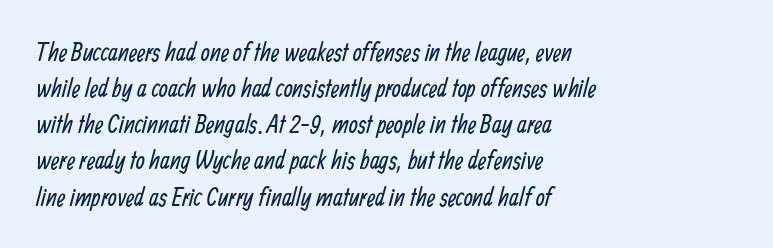
A normal amount of white space separates one row of letters from the next. Stems here are at most as thick as an everyday book face. A classic flush-left, rag-right setting is used for this passage. The zone under the glyphs is completely vacant.
